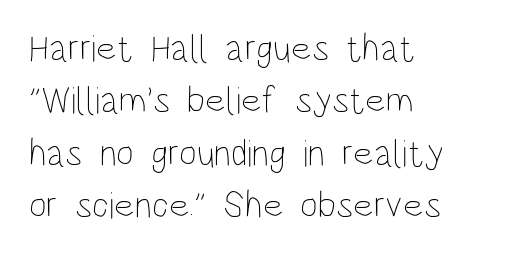
Q: Is the text bold? A: No.
Q: Is the text italic (slanted)? A: No, it is upright.
Q: Is the text underlined? A: No.
Q: How is the paragraph aligned? A: Left-aligned.
Q: Is the spacing between letters normal or unusually wide? A: Normal.
Q: Is the spacing between lines tight, normal or loose? A: Normal.
Q: Width (condensed, normal, or wide)? A: Condensed.
Q: Stroke contrast? A: Low.
Q: x-height? A: Large.
Q: Monospaced? A: No.
